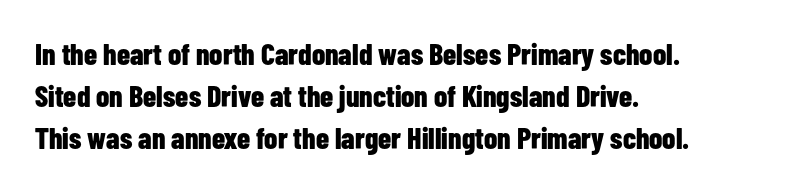
Unmarked baselines from the first word to the last. You could not count columns in this text — the font is proportionally spaced. Nothing unusual about the tracking: characters are spaced as the font intends. The rag falls on the right side of this text block. The text was rendered using a sans face with plain stroke endings.
